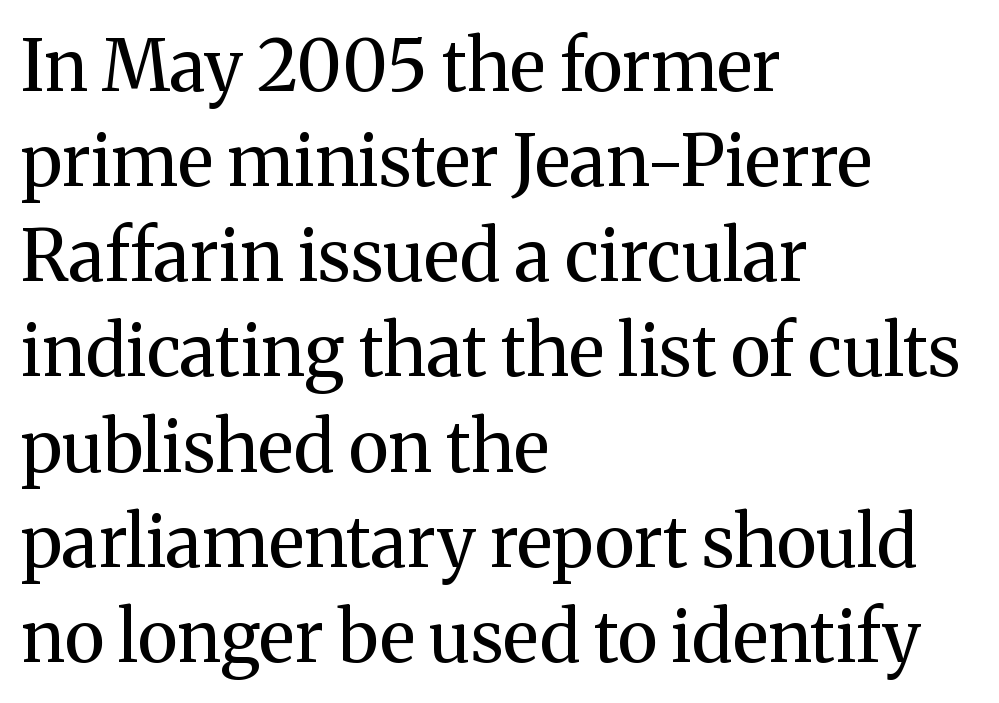
Q: Is the text bold? A: No.
Q: Is the text italic (slanted)? A: No, it is upright.
Q: Is the typeface a serif or a sans-serif typeface? A: Serif.
Q: Is the text underlined? A: No.
Q: How is the paragraph aligned? A: Left-aligned.
Q: Is the spacing between letters normal or unusually wide? A: Normal.
Q: Is the spacing between lines tight, normal or loose? A: Normal.
Q: Width (condensed, normal, or wide)? A: Normal.
Q: Stroke contrast? A: Medium.
Q: x-height? A: Medium.
Q: Monospaced? A: No.
